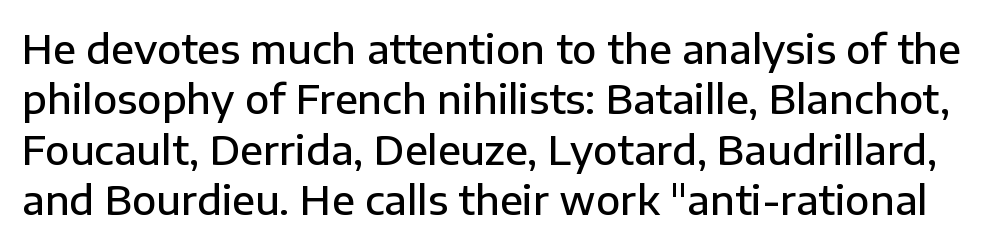
{"serif": "no", "italic": "no", "bold": "semi", "weight": "semibold", "width": "normal", "stroke_contrast": "low", "x_height": "medium", "monospaced": "no", "underline": "no", "line_spacing": "normal", "line_spacing_ratio": 1.26, "letter_spacing": "normal", "letter_spacing_em": 0.0, "glyph_px": 40}
